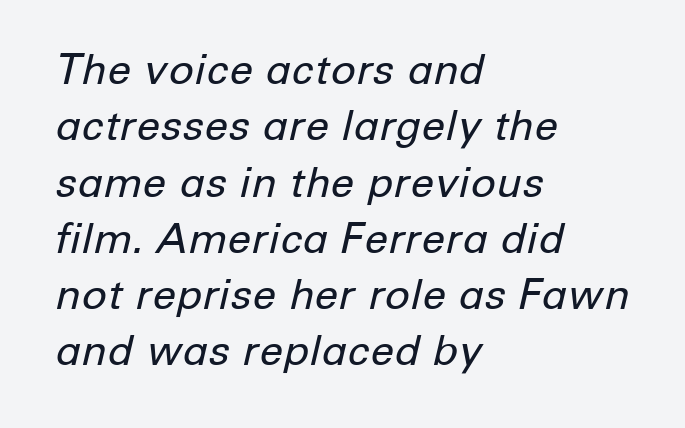
Q: Is the text bold? A: No.
Q: Is the text italic (slanted)? A: Yes, it leans right by about 12 degrees.
Q: Is the text underlined? A: No.
Q: How is the paragraph aligned? A: Left-aligned.
Q: Is the spacing between letters normal or unusually wide? A: Normal.
Q: Is the spacing between lines tight, normal or loose? A: Normal.
Q: Width (condensed, normal, or wide)? A: Normal.
Q: Stroke contrast? A: Low.
Q: x-height? A: Medium.
Q: Monospaced? A: No.
